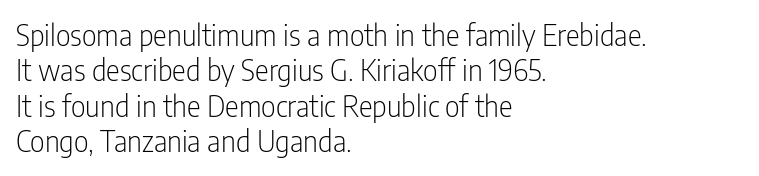
The setting favours the left margin, as ordinary paragraphs usually do. Is the stroke heavy? The answer is a plain regular-or-lighter. Do the characters align in a grid? No, the font is proportional. Are there feet on the stems? There aren't — it's a sans. The type sits square on the baseline with zero lean. Nothing unusual about the tracking: characters are spaced as the font intends.
